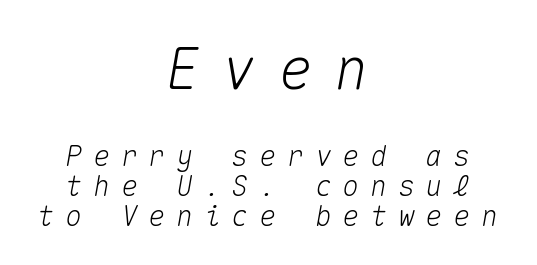
The rag falls on both sides of this text block equally. Underlining? Definitely not there. Quick note: interline space is minimal. Someone cranked the tracking dial way up on this one.
